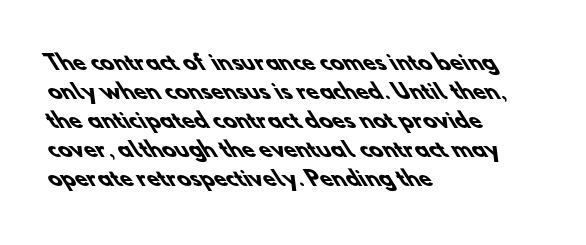
The image shows 20 px bold type; set left-aligned, normal line spacing (1.45x), normal letter spacing, not underlined.
